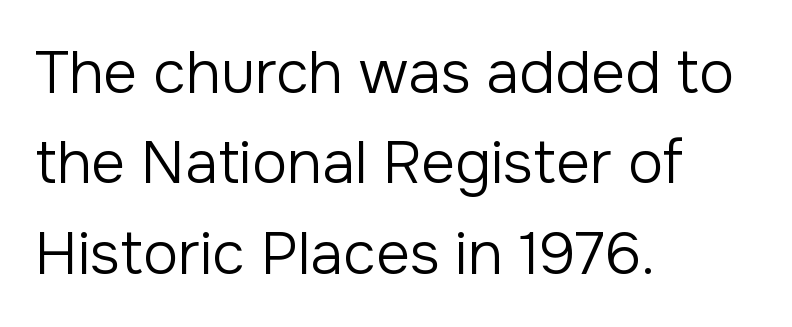
It's the straight-up-and-down kind of type. This block has exactly the height ordinary leading produces. The type is set solid horizontally, with unmodified tracking. On a weight scale, this lands at 450 or below. The passage shown is typed in a proportional face where columns would drift.
